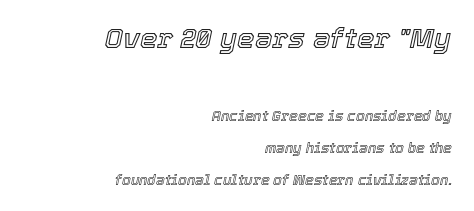
Q: Is the text italic (slanted)? A: Yes, it leans right by about 12 degrees.
Q: Is the text underlined? A: No.
Q: How is the paragraph aligned? A: Right-aligned.
Q: Is the spacing between letters normal or unusually wide? A: Normal.
Q: Is the spacing between lines tight, normal or loose? A: Loose.
Q: Which block of text is set in a larger size, the first (top) or the second (bottom)? A: The first (top) one.
Q: Width (condensed, normal, or wide)? A: Normal.
Q: x-height? A: Medium.
Q: Monospaced? A: No.
